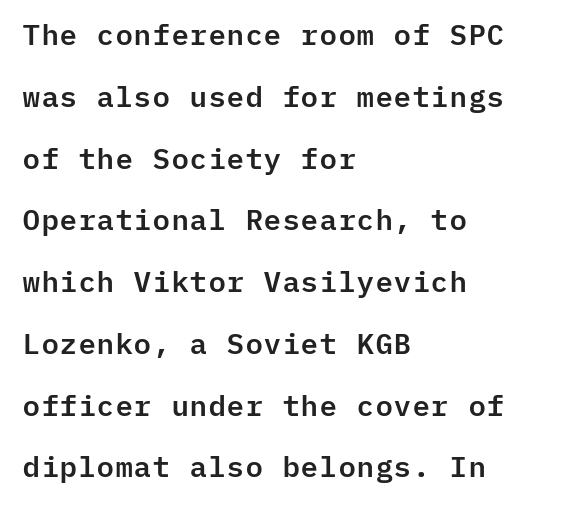
The image shows 29 px sans-serif type, upright, monospaced; set left-aligned, loose line spacing (2.13x), normal letter spacing, not underlined; low stroke contrast and a medium x-height.
